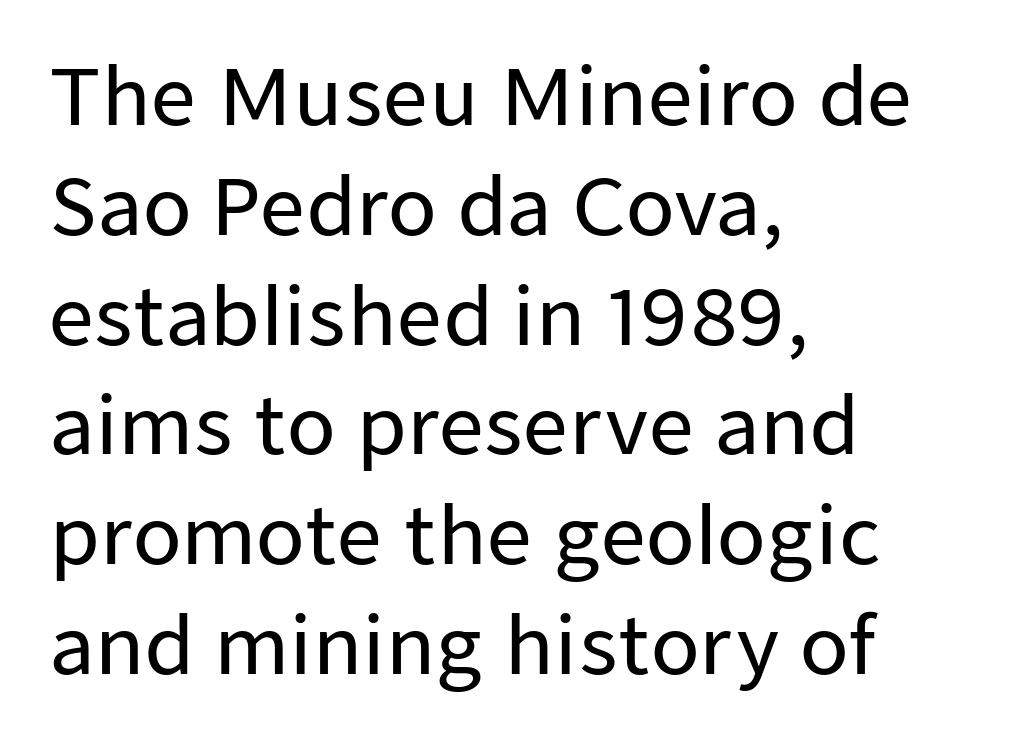
{"serif": "no", "italic": "no", "width": "normal", "stroke_contrast": "low", "x_height": "medium", "monospaced": "no", "underline": "no", "align": "left", "line_spacing": "normal", "line_spacing_ratio": 1.39, "letter_spacing": "normal", "letter_spacing_em": 0.0, "glyph_px": 79}
